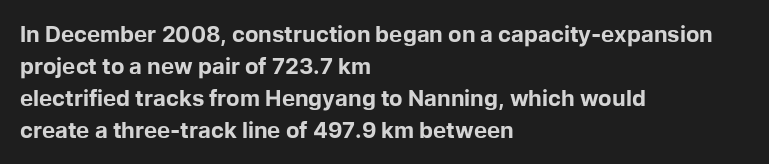
Q: Is the text bold? A: Yes.
Q: Is the text italic (slanted)? A: No, it is upright.
Q: Is the text underlined? A: No.
Q: How is the paragraph aligned? A: Left-aligned.
Q: Is the spacing between letters normal or unusually wide? A: Normal.
Q: Is the spacing between lines tight, normal or loose? A: Normal.
